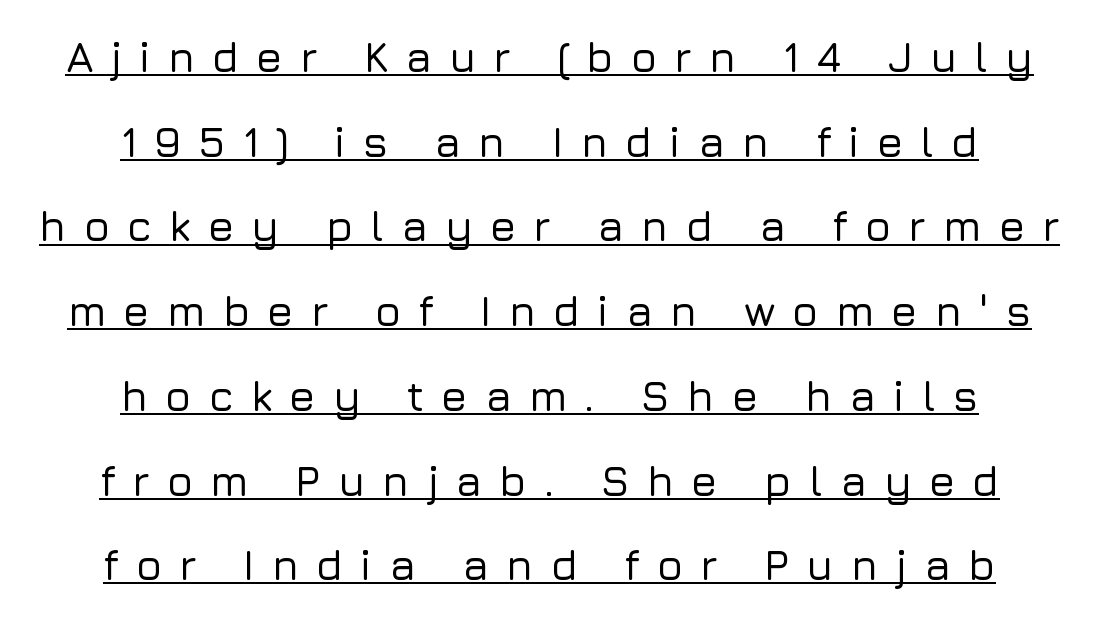
The image shows 43 px sans-serif type, upright; set centered, loose line spacing (1.97x), unusually wide letter spacing (+0.39 em), underlined; low stroke contrast and a medium x-height.
